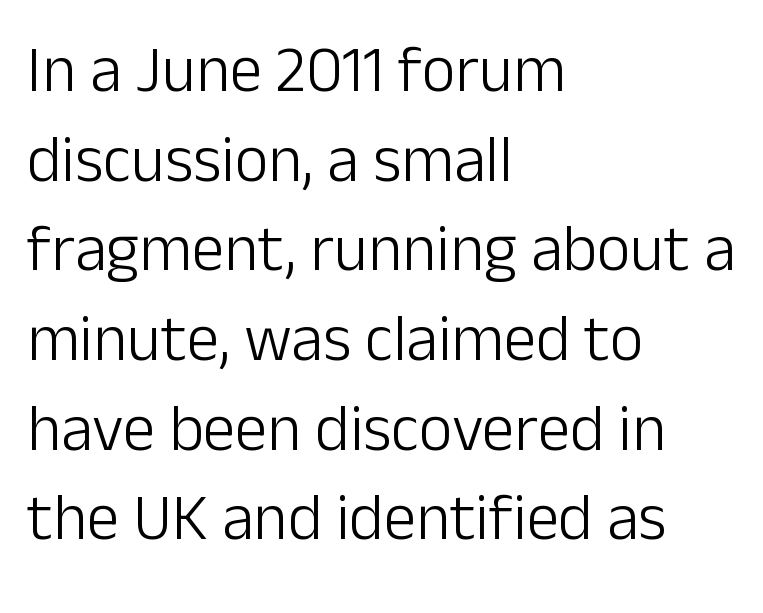
The image shows 65 px light sans-serif type, upright; set left-aligned, normal line spacing (1.38x), normal letter spacing, not underlined; low stroke contrast and a medium x-height.
